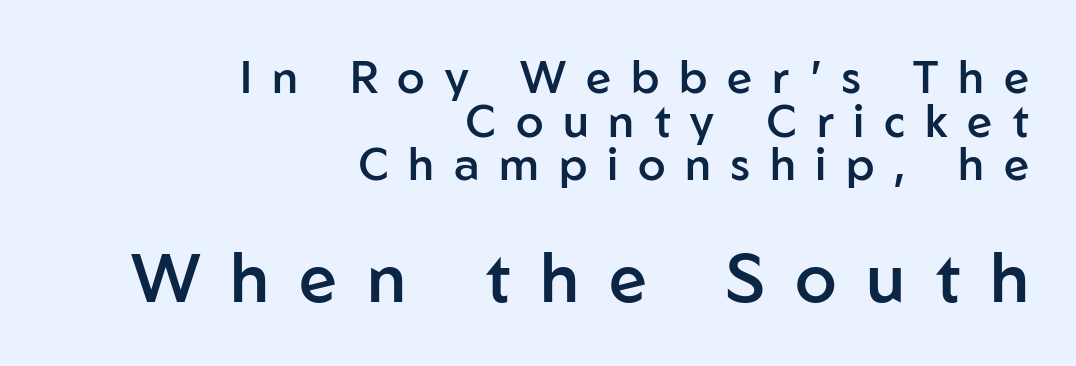
{"serif": "no", "italic": "no", "bold": "semi", "weight": "semibold", "width": "normal", "stroke_contrast": "low", "x_height": "medium", "monospaced": "no", "underline": "no", "align": "right", "line_spacing": "tight", "line_spacing_ratio": 0.97, "letter_spacing": "wide", "letter_spacing_em": 0.44, "larger_block": "second", "size_ratio": 1.51, "glyph_px": 68}
